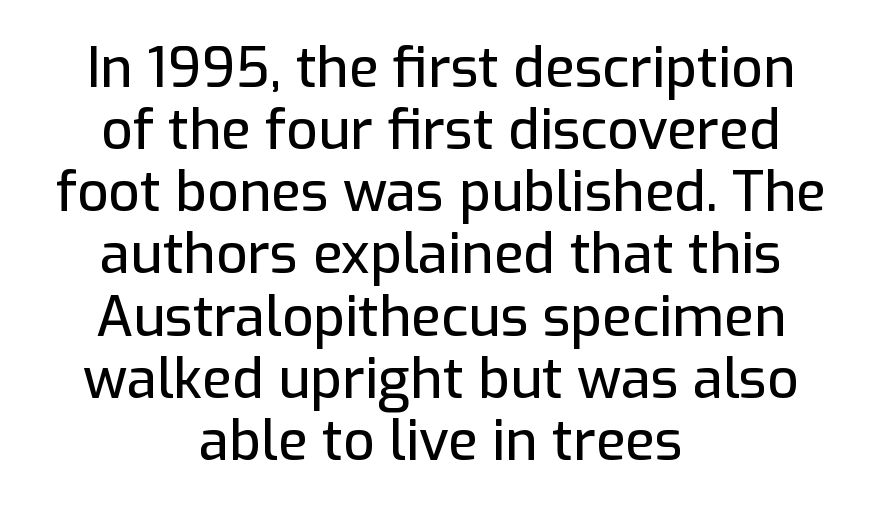
A typesetter would call this proportional, since set widths differ per character. Examine the stroke ends and you'll find no serifs. Does extra space separate the letters? No, they use regular spacing. Horizontal alignment here is central, giving a formal, balanced look.
